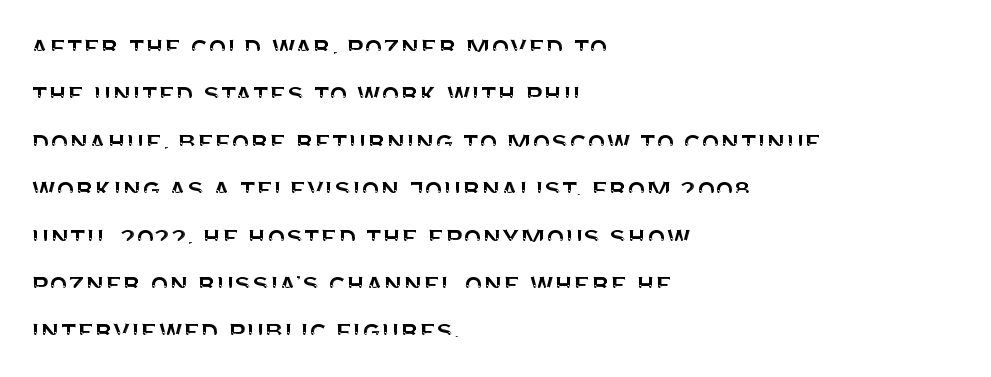
The image shows 30 px sans-serif type, upright; set left-aligned, normal line spacing (1.58x), normal letter spacing, not underlined; medium stroke contrast and a large x-height.
